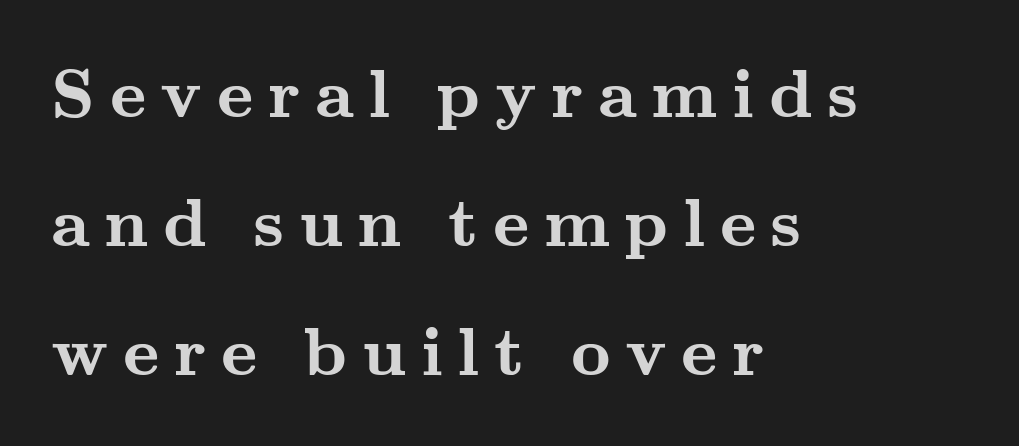
Q: Is the text bold? A: Yes.
Q: Is the text italic (slanted)? A: No, it is upright.
Q: Is the typeface a serif or a sans-serif typeface? A: Serif.
Q: Is the text underlined? A: No.
Q: How is the paragraph aligned? A: Left-aligned.
Q: Is the spacing between letters normal or unusually wide? A: Unusually wide.
Q: Width (condensed, normal, or wide)? A: Wide.
Q: Stroke contrast? A: Medium.
Q: x-height? A: Small.
Q: Monospaced? A: No.
